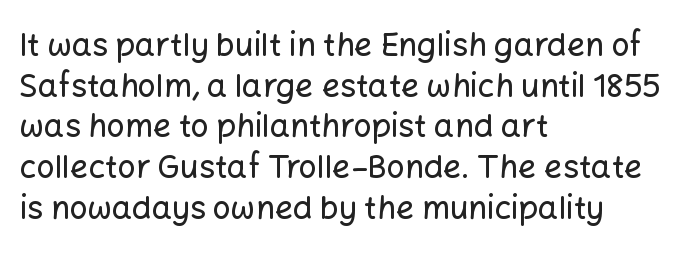
Type without underlining. Does extra space separate the letters? No, they use regular spacing. How would I describe the line gaps? Plain and ordinary. The passage shown is typeset with a sans-serif family. Do the characters align in a grid? No, the font is proportional. Is the block centered? No — it sits flush against the left margin.
